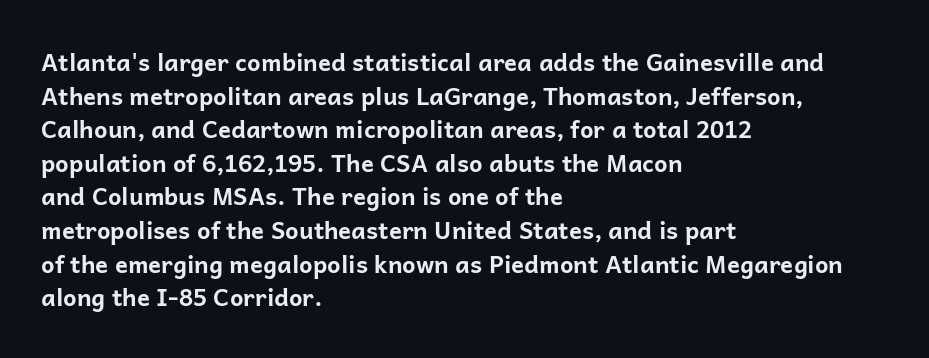
{"italic": "no", "bold": "yes", "underline": "no", "align": "left", "line_spacing": "normal", "line_spacing_ratio": 1.4, "letter_spacing": "normal", "letter_spacing_em": 0.0, "glyph_px": 24}
